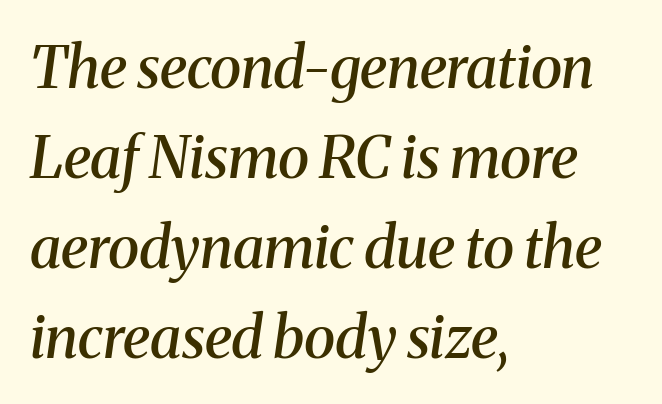
The image shows 58 px semibold serif type, italic (leaning right); set left-aligned, normal line spacing (1.55x), normal letter spacing, not underlined; medium stroke contrast and a medium x-height.
